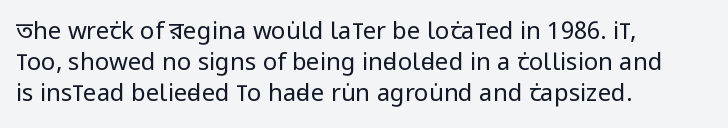
{"italic": "no", "bold": "no", "underline": "no", "align": "left", "line_spacing": "normal", "line_spacing_ratio": 1.3, "letter_spacing": "normal", "letter_spacing_em": 0.0, "glyph_px": 24}
